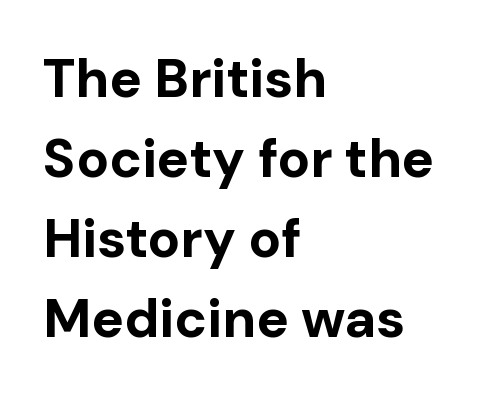
Successive baselines arrive at the customary interval. Standard letterfit; no display-style spreading of the glyphs. Stroke thickness is high; the sample reads as a true bold. These lines are rendered in a variable-pitch font. Rendered with straight, roman letterforms.
